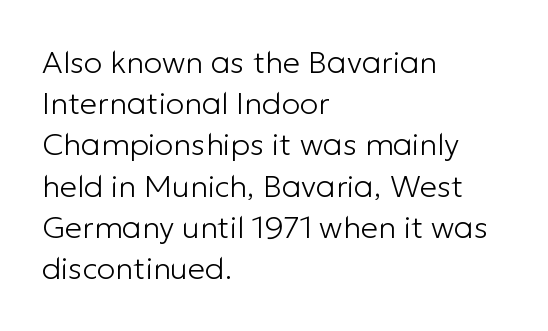
Nothing heavy about these letters — not bold at all. Short note: letters normally spaced. Are there feet on the stems? There aren't — it's a sans. Spacing verdict: proportional, widths tailored to each character.
